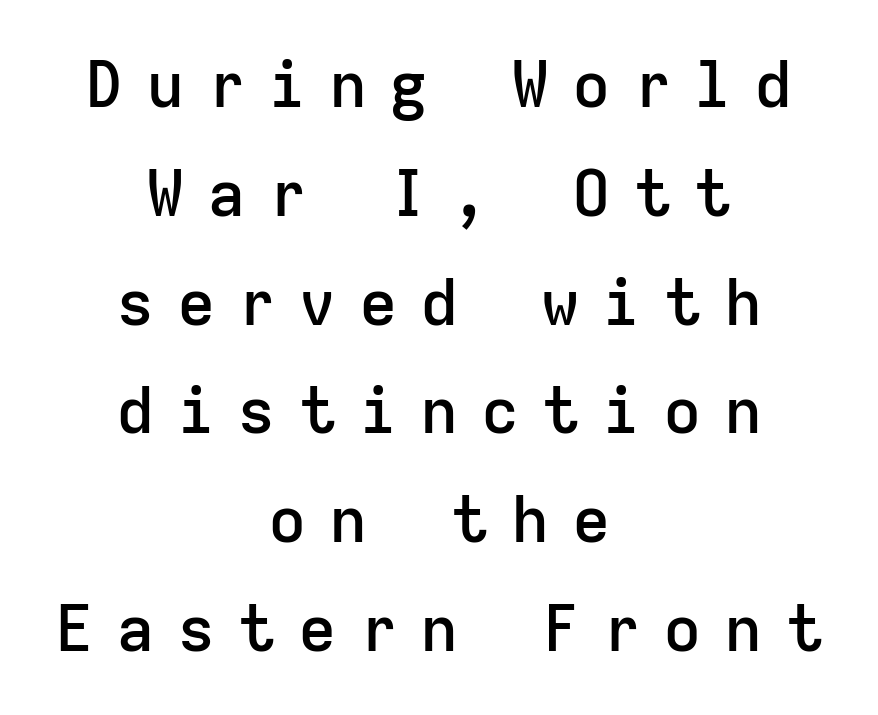
The image shows 64 px semibold sans-serif type, upright, monospaced; set centered, normal line spacing (1.7x), unusually wide letter spacing (+0.35 em), not underlined; low stroke contrast and a medium x-height.
